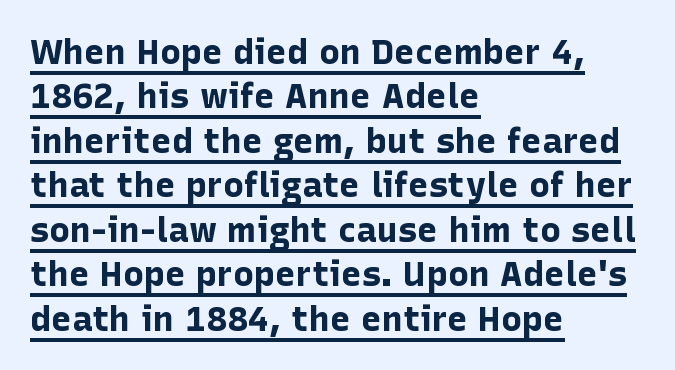
The image shows 35 px bold sans-serif type, upright; set left-aligned, normal line spacing (1.27x), normal letter spacing, underlined; low stroke contrast and a medium x-height.
